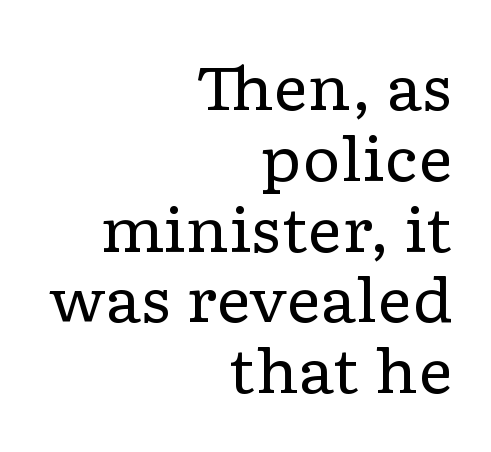
Check where the strokes stop: tiny serifs finish them off. Style check: upright. This sample has the flowing, uneven cadence of proportional lettering. Nobody drew a line under any word here.
